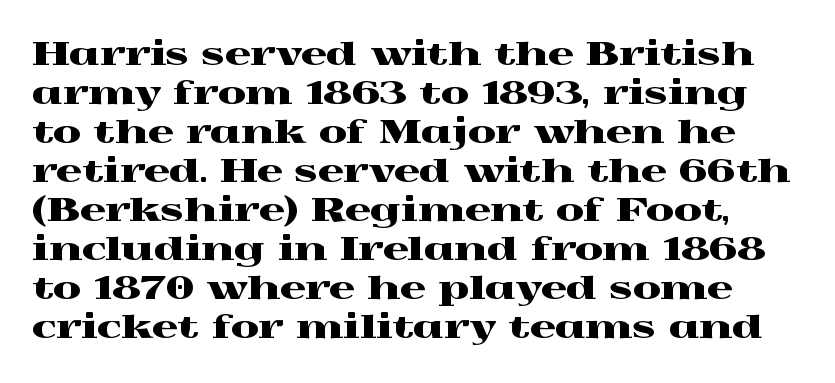
{"serif": "yes", "italic": "no", "width": "wide", "x_height": "medium", "monospaced": "no", "underline": "no", "line_spacing_ratio": 1.22, "letter_spacing": "normal", "letter_spacing_em": 0.0, "glyph_px": 32}
